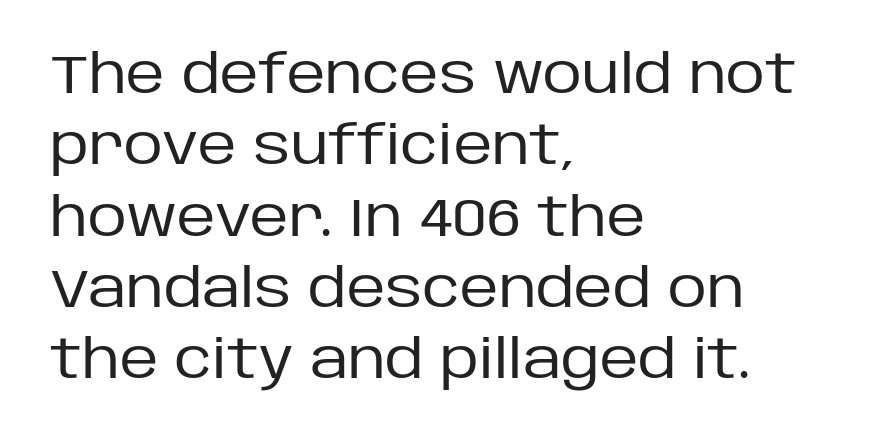
Q: Is the text bold? A: No.
Q: Is the text italic (slanted)? A: No, it is upright.
Q: Is the typeface a serif or a sans-serif typeface? A: Sans-serif.
Q: Is the text underlined? A: No.
Q: How is the paragraph aligned? A: Left-aligned.
Q: Is the spacing between letters normal or unusually wide? A: Normal.
Q: Is the spacing between lines tight, normal or loose? A: Normal.
Q: Width (condensed, normal, or wide)? A: Normal.
Q: Stroke contrast? A: Low.
Q: x-height? A: Large.
Q: Monospaced? A: No.
